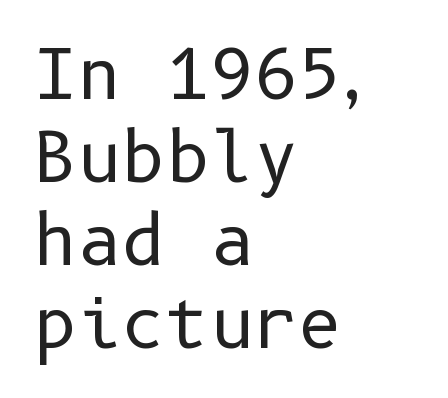
The image shows 68 px regular-weight sans-serif type, upright; set left-aligned, line spacing 1.22x, normal letter spacing, not underlined; low stroke contrast and a medium x-height.
